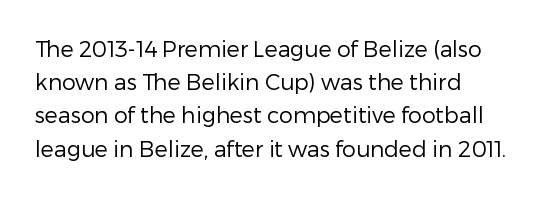
Q: Is the text bold? A: No.
Q: Is the text italic (slanted)? A: No, it is upright.
Q: Is the text underlined? A: No.
Q: How is the paragraph aligned? A: Left-aligned.
Q: Is the spacing between letters normal or unusually wide? A: Normal.
Q: Is the spacing between lines tight, normal or loose? A: Normal.
